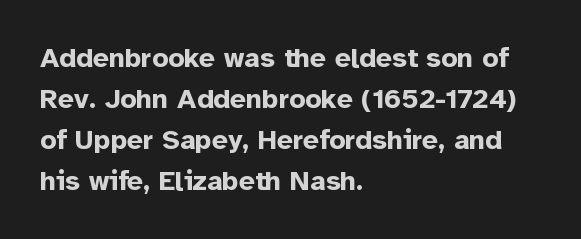
The image shows 28 px bold sans-serif type, upright; set left-aligned, normal line spacing (1.46x), normal letter spacing, not underlined; low stroke contrast and a medium x-height.
